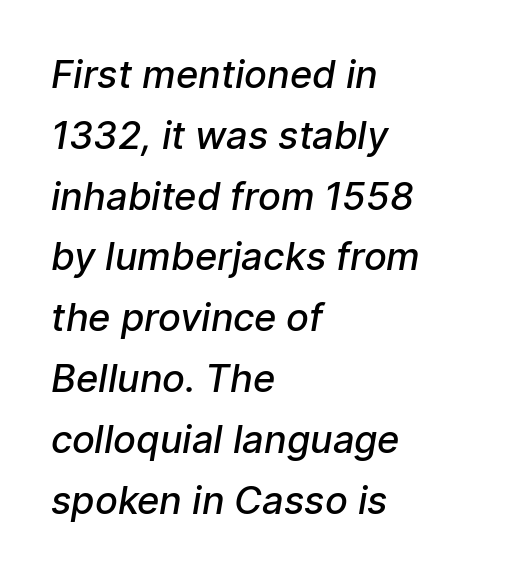
Q: Is the text bold? A: Semi-bold.
Q: Is the typeface a serif or a sans-serif typeface? A: Sans-serif.
Q: Is the text underlined? A: No.
Q: How is the paragraph aligned? A: Left-aligned.
Q: Is the spacing between letters normal or unusually wide? A: Normal.
Q: Is the spacing between lines tight, normal or loose? A: Normal.
Q: Width (condensed, normal, or wide)? A: Normal.
Q: Stroke contrast? A: Low.
Q: x-height? A: Medium.
Q: Monospaced? A: No.
